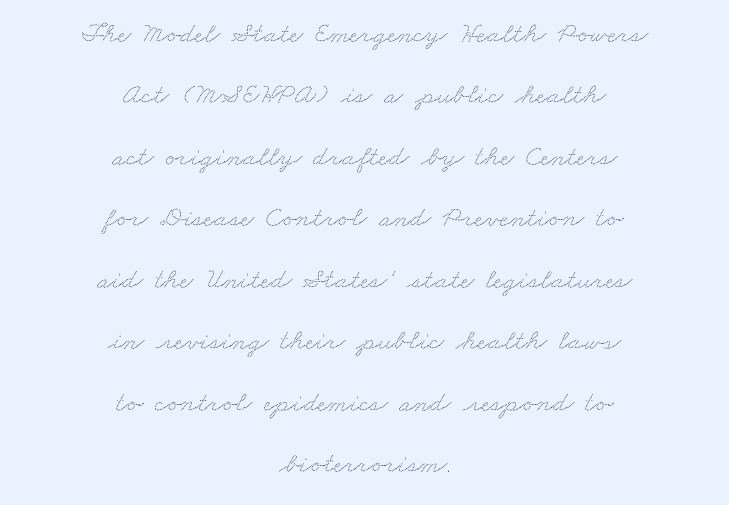
The image shows 29 px wide type; set centered, loose line spacing (2.12x), normal letter spacing, not underlined; low stroke contrast and a small x-height.
